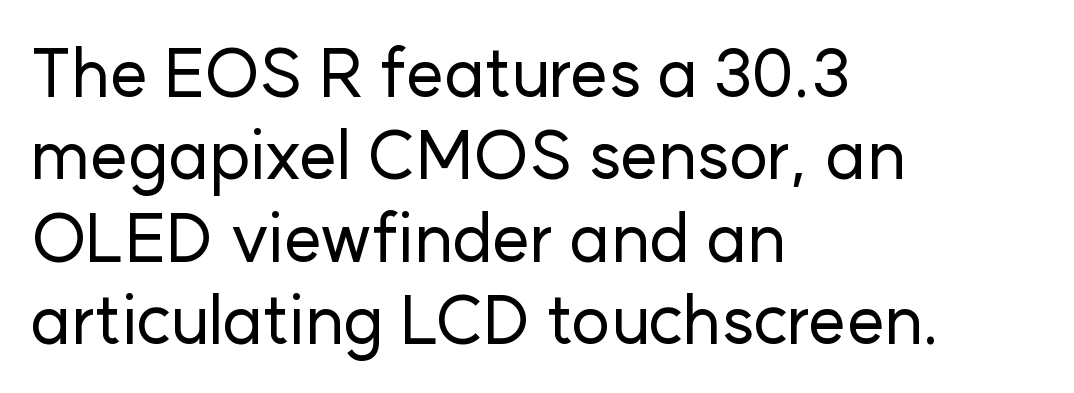
One-word summary of the alignment: left. Each letter's strokes conclude bluntly, with no projecting serifs. Note the varied advance widths — an 'i' is clearly narrower than an 'm'. If you drew a line through each stem, it would be perfectly vertical.
